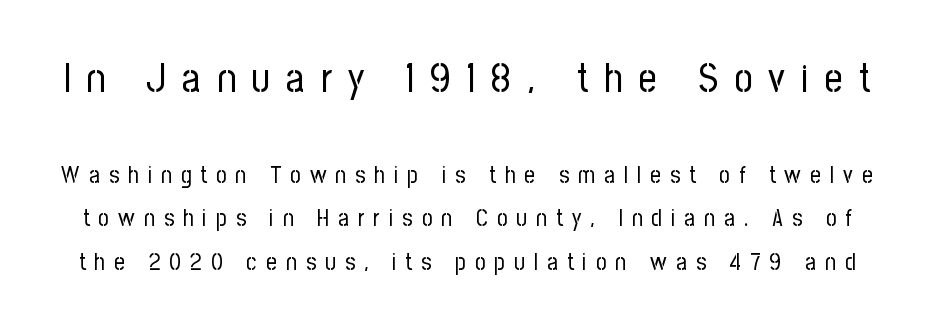
{"serif": "no", "italic": "no", "bold": "no", "weight": "regular", "width": "condensed", "stroke_contrast": "low", "x_height": "medium", "monospaced": "no", "underline": "no", "line_spacing_ratio": 1.88, "letter_spacing": "wide", "letter_spacing_em": 0.4, "larger_block": "first", "size_ratio": 1.74, "glyph_px": 40}
